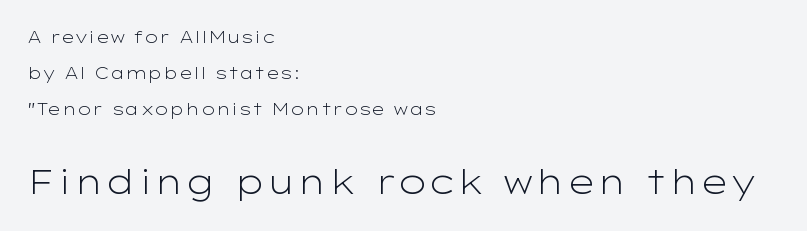
The image shows 33 px light, wide sans-serif type, upright; set left-aligned, loose line spacing (2.25x), normal letter spacing, not underlined; the second (bottom) block is 2.06x larger; low stroke contrast and a medium x-height.
